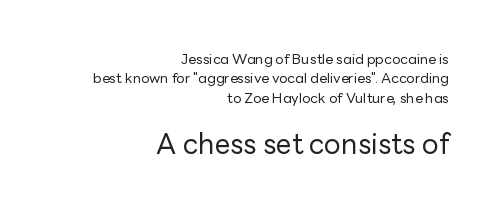
Only glyphs here, with clear space below each row. Successive baselines arrive at the customary interval. A student would notice the bottom passage is typeset larger than what precedes it. This sample uses an upright cut, with every glyph sitting square on the baseline. The letters advance in unequal steps, a hallmark of proportional type. Line endings align vertically; line beginnings do not.
